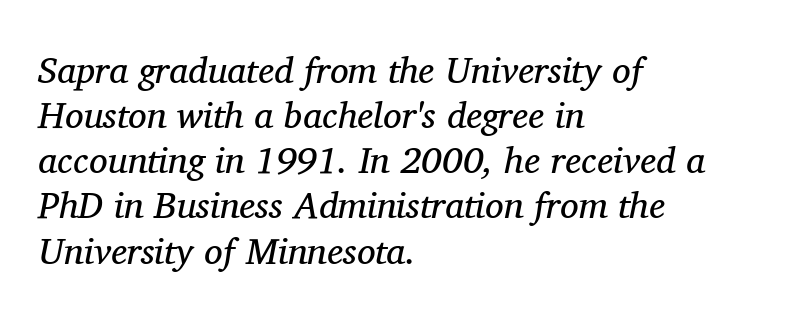
Descender tails drop into unmarked territory. Leftover space on each line is placed entirely after the last word. In terms of letterform style, serifs are clearly present. The passage shown leans; its letterforms are oblique. Proportional: the letters do not fall into vertical columns.
